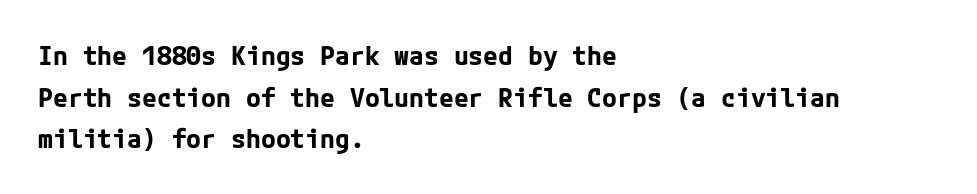
The image shows 27 px bold type, upright; set left-aligned, normal line spacing (1.54x), normal letter spacing, not underlined.
